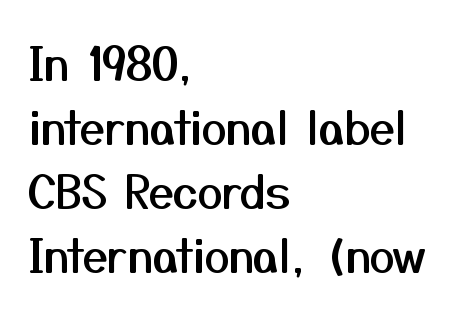
Descenders hang freely into open space. In terms of letterform style, serifs are entirely absent. The letters stand upright; this is a roman face. Successive baselines arrive at the customary interval.
